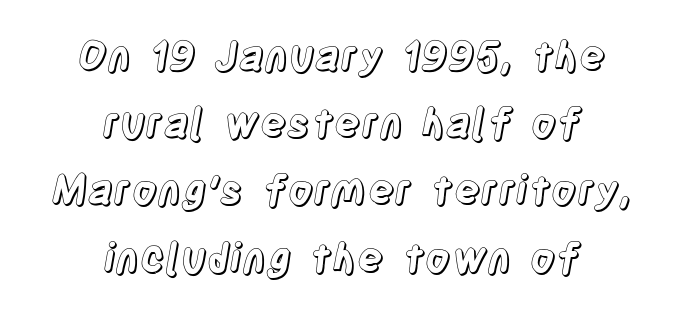
Q: Is the text italic (slanted)? A: Yes.
Q: Is the text underlined? A: No.
Q: How is the paragraph aligned? A: Centered.
Q: Is the spacing between letters normal or unusually wide? A: Normal.
Q: Is the spacing between lines tight, normal or loose? A: Normal.
Q: Width (condensed, normal, or wide)? A: Condensed.
Q: x-height? A: Large.
Q: Monospaced? A: No.
